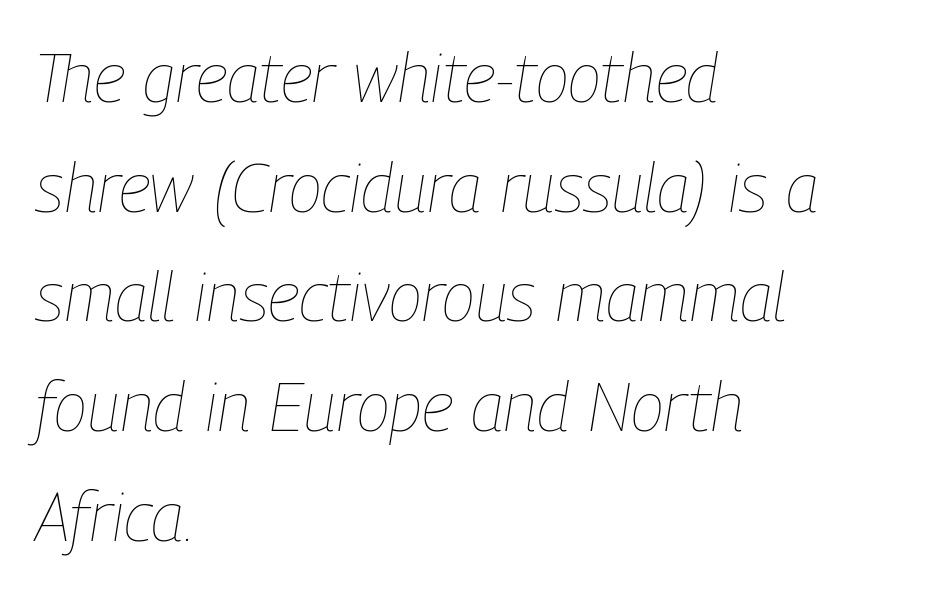
The image shows 69 px thin, condensed type, italic (leaning right); set left-aligned, normal line spacing (1.59x), normal letter spacing, not underlined; low stroke contrast and a medium x-height.
